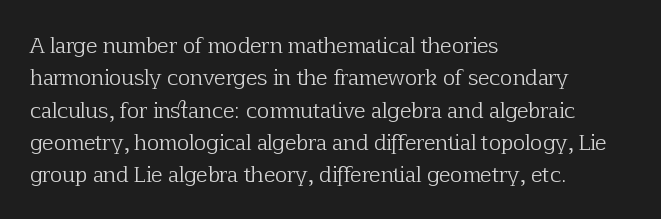
The image shows 21 px text type, upright; set left-aligned, normal line spacing (1.54x), normal letter spacing, not underlined.
